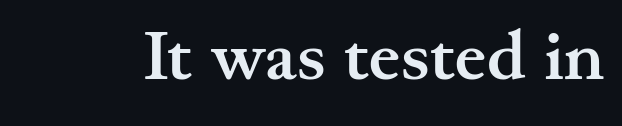
Q: Is the text bold? A: Yes.
Q: Is the text italic (slanted)? A: No, it is upright.
Q: Is the typeface a serif or a sans-serif typeface? A: Serif.
Q: Is the text underlined? A: No.
Q: Is the spacing between letters normal or unusually wide? A: Normal.
Q: Width (condensed, normal, or wide)? A: Wide.
Q: Stroke contrast? A: Medium.
Q: x-height? A: Small.
Q: Monospaced? A: No.
